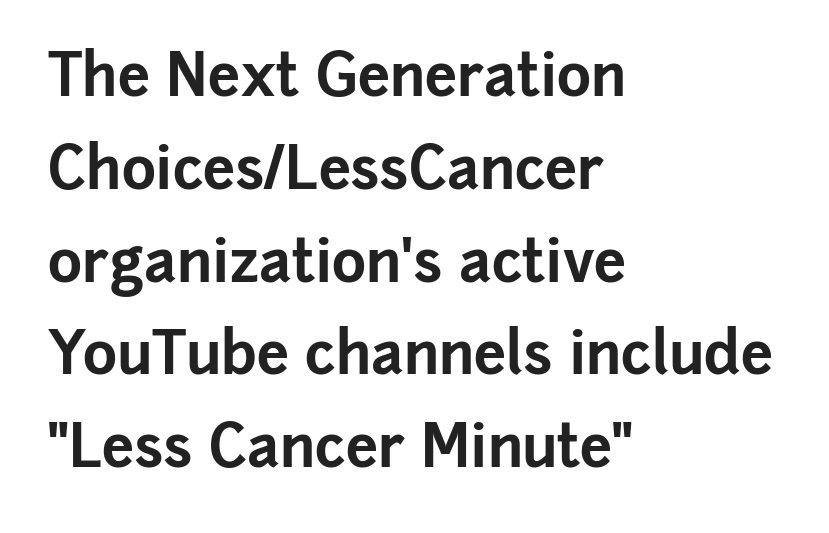
{"serif": "no", "italic": "no", "bold": "yes", "weight": "bold", "width": "normal", "stroke_contrast": "low", "x_height": "medium", "monospaced": "no", "underline": "no", "align": "left", "line_spacing": "normal", "line_spacing_ratio": 1.6, "letter_spacing": "normal", "letter_spacing_em": 0.0, "glyph_px": 58}
